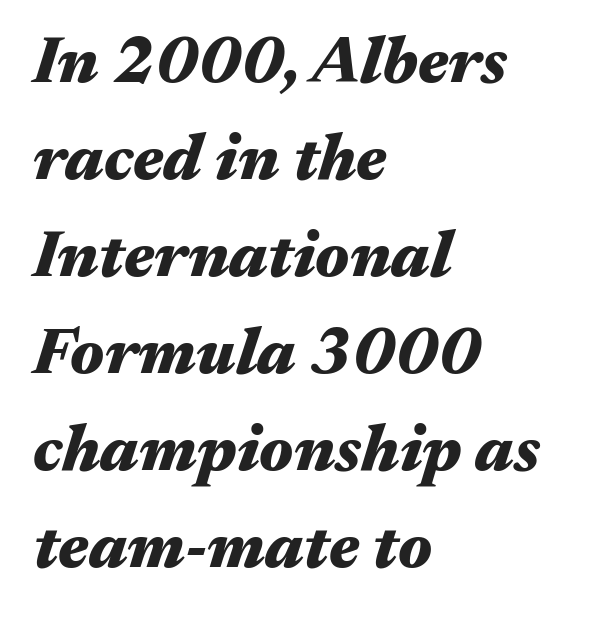
The image shows 66 px heavy, wide type, italic (leaning right); set left-aligned, normal line spacing (1.47x), normal letter spacing, not underlined; medium stroke contrast and a medium x-height.
